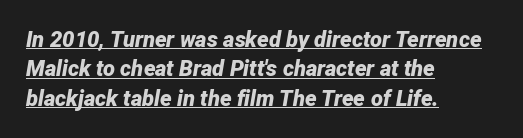
Evenly set lines give the paragraph a standard silhouette. The rag falls on the right side of this text block. Every character sits at an angle, as italics do. Somebody hit Ctrl+U on this one — the words are underlined. Glyph-to-glyph distance matches everyday printed text. Strokes here are thick enough to call this a true bold.
